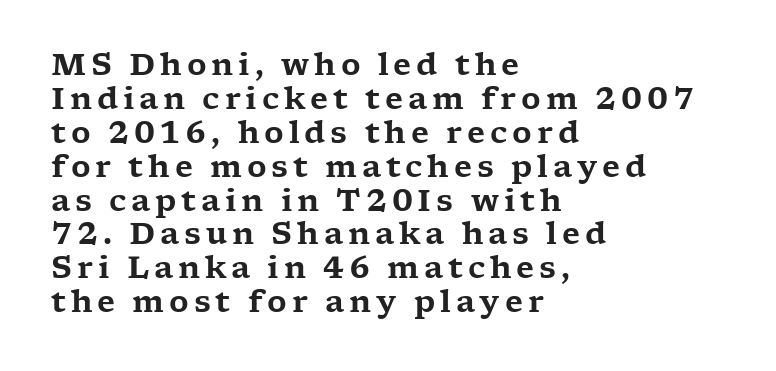
Q: Is the text italic (slanted)? A: No, it is upright.
Q: Is the typeface a serif or a sans-serif typeface? A: Serif.
Q: Is the text underlined? A: No.
Q: How is the paragraph aligned? A: Left-aligned.
Q: Is the spacing between lines tight, normal or loose? A: Tight.
Q: Width (condensed, normal, or wide)? A: Wide.
Q: Stroke contrast? A: Low.
Q: x-height? A: Medium.
Q: Monospaced? A: No.
